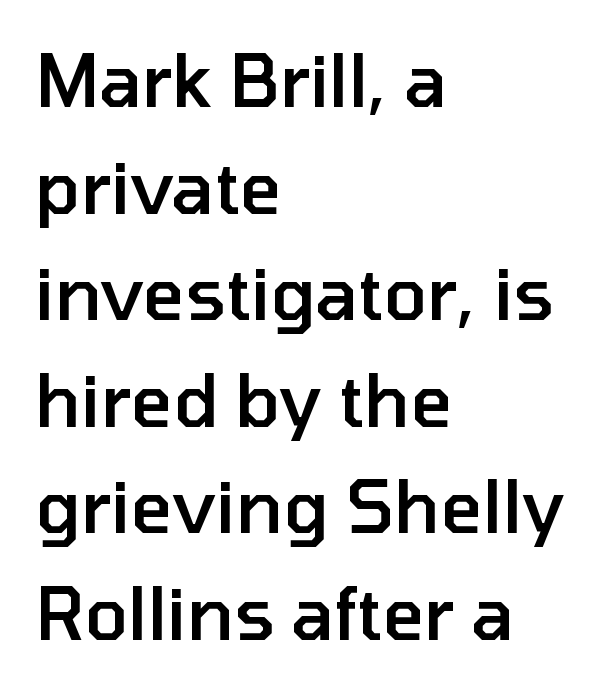
{"serif": "no", "italic": "no", "bold": "semi", "weight": "semibold", "width": "normal", "stroke_contrast": "low", "x_height": "medium", "monospaced": "no", "underline": "no", "align": "left", "line_spacing": "normal", "line_spacing_ratio": 1.48, "letter_spacing": "normal", "letter_spacing_em": 0.0, "glyph_px": 72}
